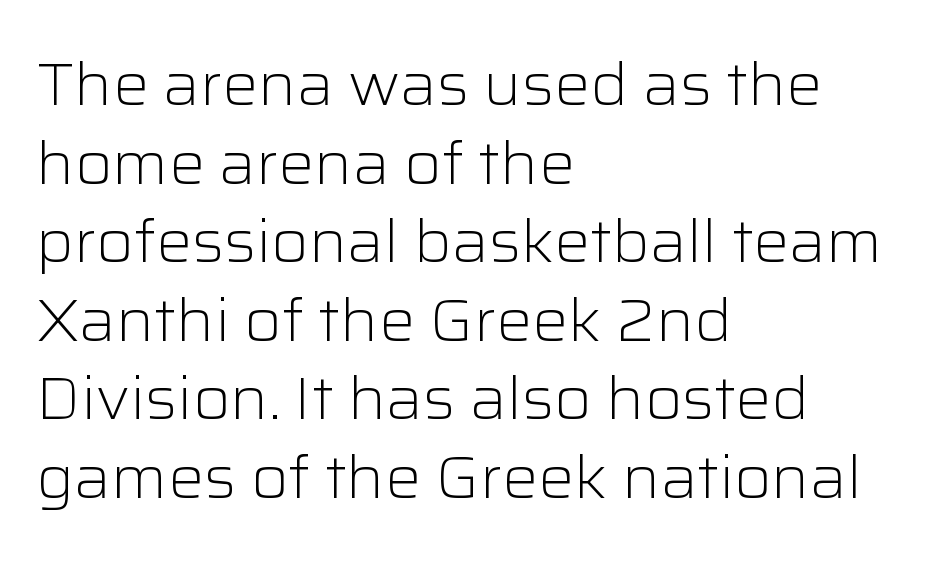
{"serif": "no", "italic": "no", "bold": "no", "weight": "light", "width": "normal", "stroke_contrast": "low", "x_height": "medium", "monospaced": "no", "underline": "no", "align": "left", "line_spacing": "normal", "line_spacing_ratio": 1.31, "letter_spacing": "normal", "letter_spacing_em": 0.0, "glyph_px": 60}
